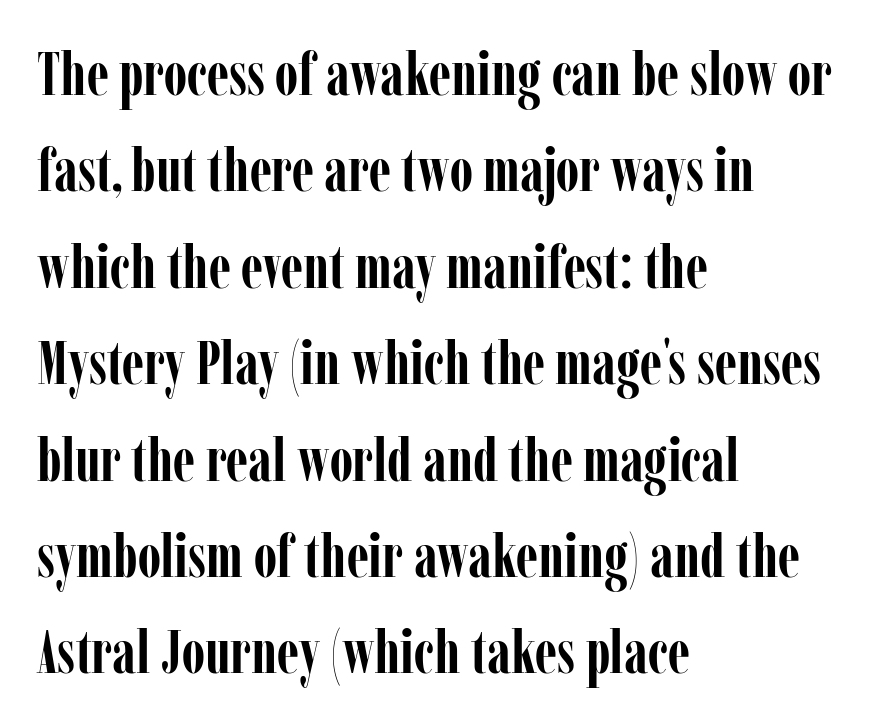
Posture: upright roman. The gaps between neighbouring characters are ordinary and unremarkable. These lines are composed in type with serifs. Look at the stroke-to-counter ratio: heavy, a bold. Check the space under the baseline: it is left empty.
